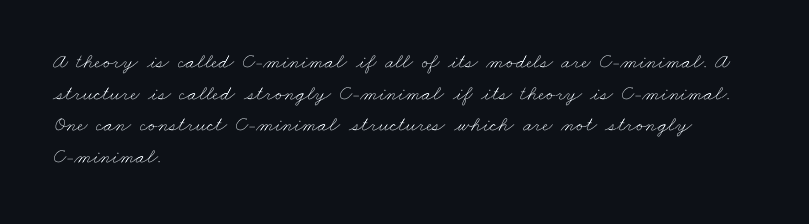
{"bold": "no", "underline": "no", "align": "left", "line_spacing": "normal", "line_spacing_ratio": 1.51, "letter_spacing": "normal", "letter_spacing_em": 0.0, "glyph_px": 21}
